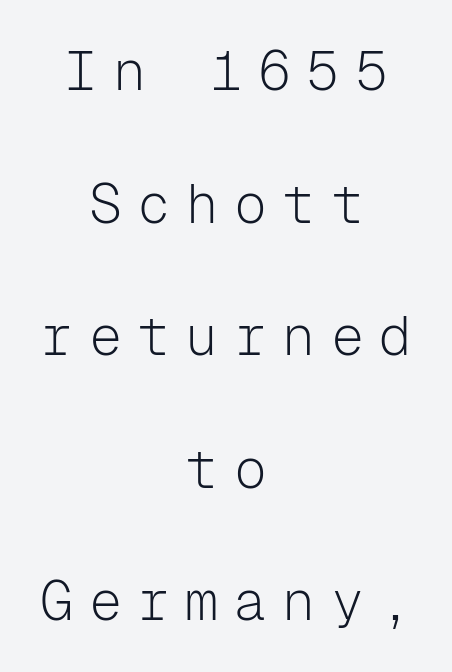
Q: Is the text bold? A: No.
Q: Is the text italic (slanted)? A: No, it is upright.
Q: Is the typeface a serif or a sans-serif typeface? A: Sans-serif.
Q: Is the text underlined? A: No.
Q: How is the paragraph aligned? A: Centered.
Q: Is the spacing between letters normal or unusually wide? A: Unusually wide.
Q: Is the spacing between lines tight, normal or loose? A: Loose.
Q: Width (condensed, normal, or wide)? A: Normal.
Q: Stroke contrast? A: Low.
Q: x-height? A: Medium.
Q: Monospaced? A: Yes.
